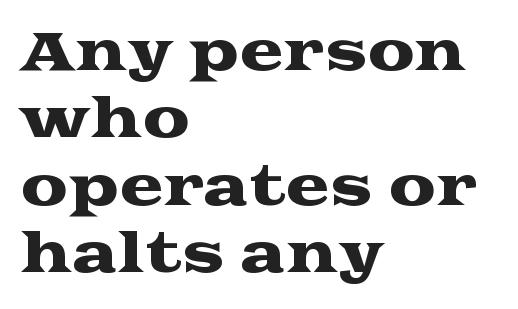
The image shows 53 px wide serif type, upright; set left-aligned, normal line spacing (1.27x), normal letter spacing, not underlined; medium stroke contrast and a medium x-height.
